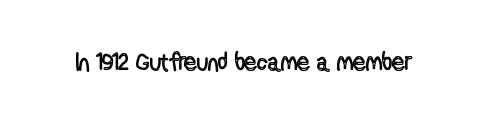
If you drew a line through each stem, it would be perfectly vertical. Characters follow at the spacing the type designer built in. The words here are not underlined.
